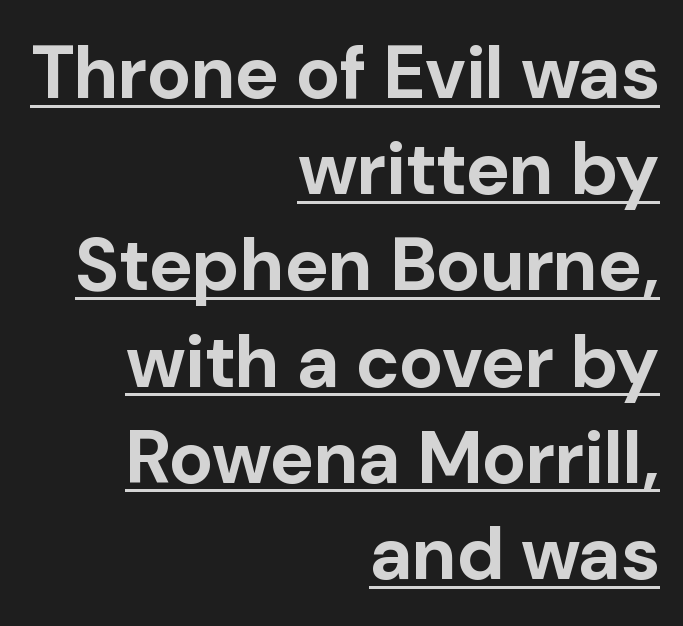
{"serif": "no", "italic": "no", "bold": "yes", "weight": "bold", "width": "normal", "stroke_contrast": "low", "x_height": "medium", "monospaced": "no", "underline": "yes", "align": "right", "line_spacing": "normal", "line_spacing_ratio": 1.3, "letter_spacing": "normal", "letter_spacing_em": 0.0, "glyph_px": 74}
